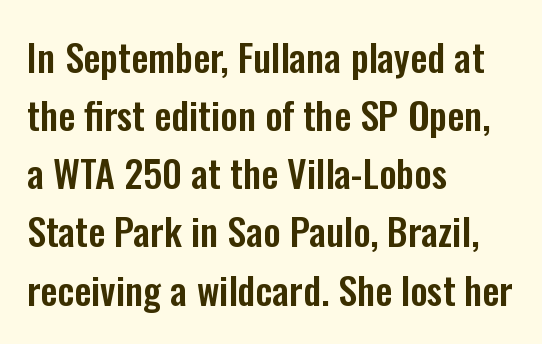
Between one letter and the next there's only the usual sliver of space. Honestly, there is no underline to notice here at all. This is sans-serif lettering, the kind often seen on screens and signage. Each new line begins a customary step beneath the previous one. The setting favours the left margin, as ordinary paragraphs usually do.
